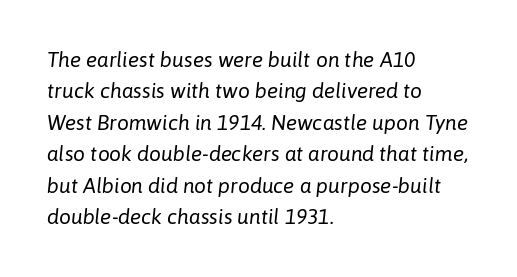
The image shows 21 px text type, italic (leaning right); set left-aligned, normal line spacing (1.5x), normal letter spacing, not underlined.
